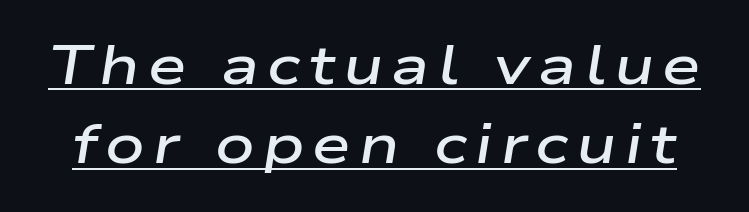
{"italic": "yes", "lean": "right", "slant_degrees": 9, "bold": "semi", "weight": "semibold", "width": "wide", "stroke_contrast": "low", "x_height": "medium", "monospaced": "no", "underline": "yes", "line_spacing": "normal", "line_spacing_ratio": 1.44, "glyph_px": 55}
